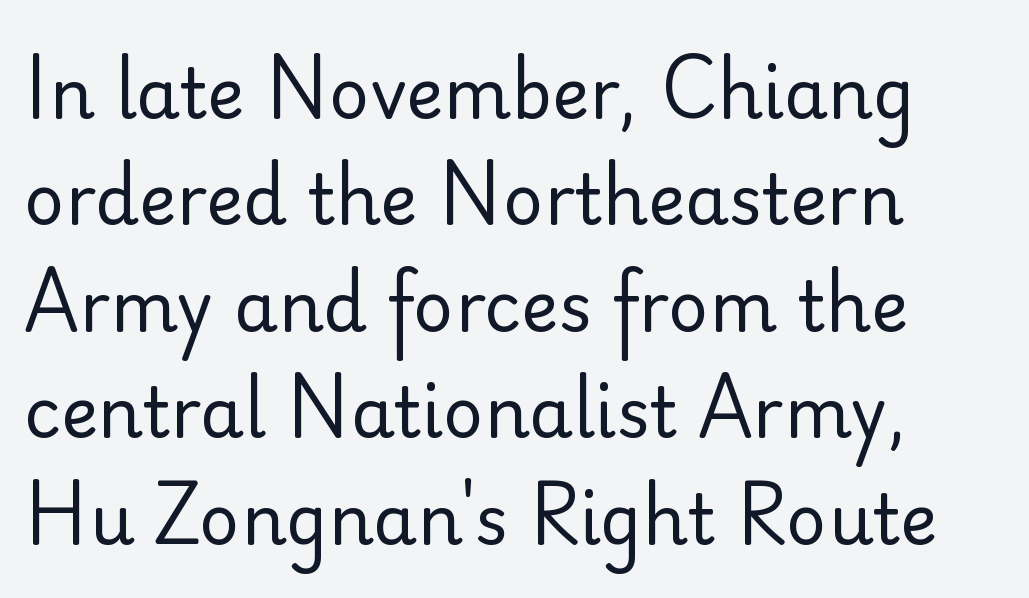
The image shows 70 px regular-weight sans-serif type, upright; set left-aligned, normal line spacing (1.52x), normal letter spacing, not underlined; low stroke contrast and a small x-height.
